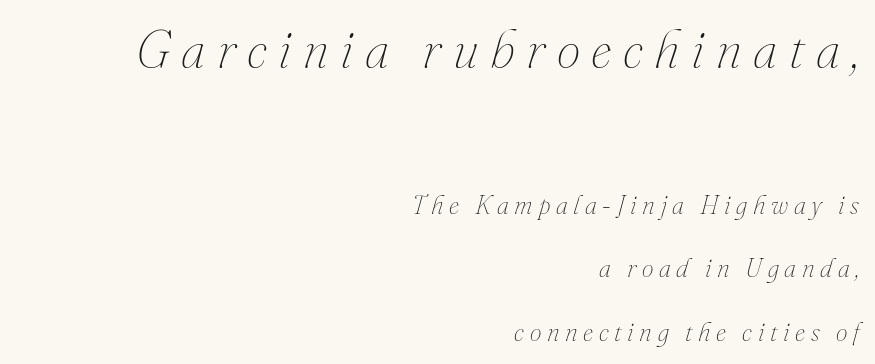
Q: Is the text bold? A: No.
Q: Is the text italic (slanted)? A: Yes, it leans right by about 16 degrees.
Q: Is the text underlined? A: No.
Q: How is the paragraph aligned? A: Right-aligned.
Q: Is the spacing between letters normal or unusually wide? A: Unusually wide.
Q: Is the spacing between lines tight, normal or loose? A: Loose.
Q: Which block of text is set in a larger size, the first (top) or the second (bottom)? A: The first (top) one.
Q: Width (condensed, normal, or wide)? A: Normal.
Q: Stroke contrast? A: Medium.
Q: x-height? A: Small.
Q: Monospaced? A: No.
